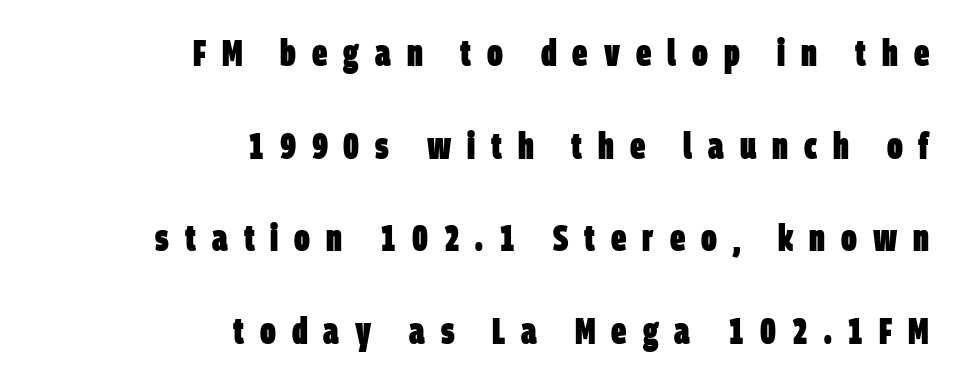
Any mark beneath the type? The region is blank. Leading is clearly above the norm, producing a sparse column. The type is letterspaced generously, with wide tracking. The characters display no serif detailing; their extremities are plain. The rendering uses natural spacing where letterforms have individual widths.
